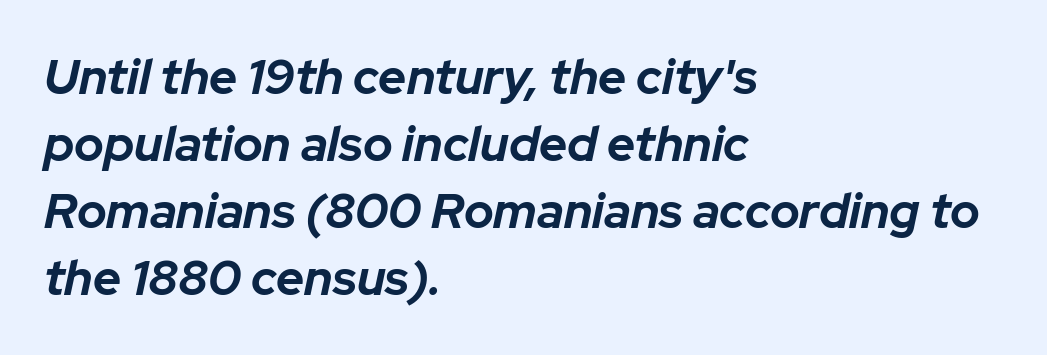
Character widths vary here, with narrow letters taking less room than wide ones. The setting favours the left margin, as ordinary paragraphs usually do. Standard letterfit; no display-style spreading of the glyphs. In terms of leading, this rendering sits right in the middle. The face used here has the dense, thick strokes of a bold.
